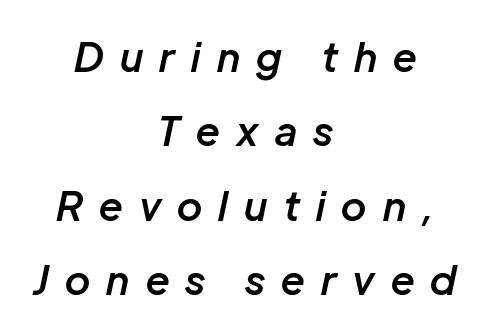
{"italic": "yes", "lean": "right", "slant_degrees": 12, "bold": "semi", "weight": "semibold", "width": "normal", "stroke_contrast": "low", "x_height": "medium", "monospaced": "no", "underline": "no", "align": "center", "line_spacing_ratio": 1.86, "letter_spacing": "wide", "letter_spacing_em": 0.41, "glyph_px": 40}
